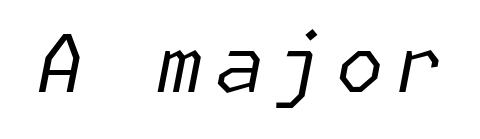
The image shows 80 px regular-weight type, italic (leaning right); set not underlined; low stroke contrast and a medium x-height.
